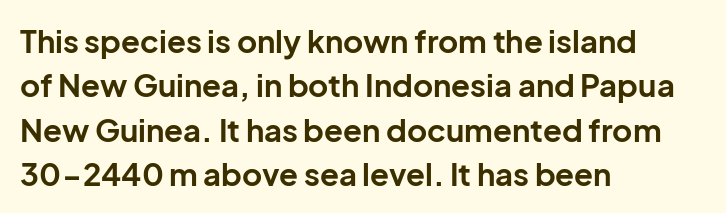
What's the leading like? Ordinary, nothing unusual. These lines were composed using upright roman letters. Nope, no serifs anywhere on these letters. Where is the straight margin? On the left. The rendering uses a bold face; every stroke is thick and dark. Character widths vary here, with narrow letters taking less room than wide ones.
